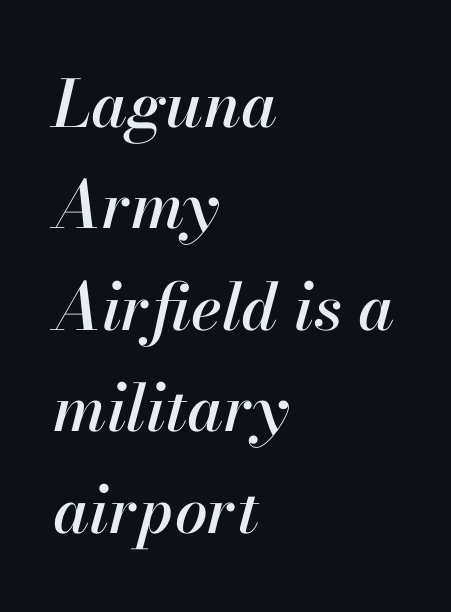
The image shows 65 px text type, italic (leaning right); set left-aligned, normal line spacing (1.56x), normal letter spacing, not underlined; high stroke contrast and a small x-height.
